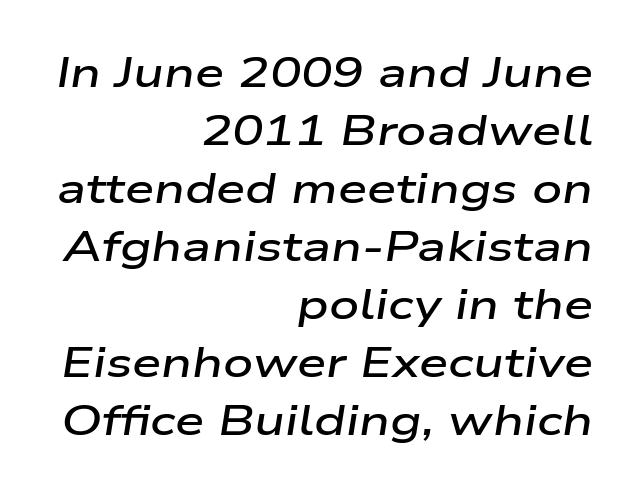
{"italic": "yes", "lean": "right", "slant_degrees": 9, "bold": "semi", "weight": "semibold", "width": "wide", "stroke_contrast": "low", "x_height": "medium", "monospaced": "no", "underline": "no", "align": "right", "line_spacing": "normal", "line_spacing_ratio": 1.38, "letter_spacing": "normal", "letter_spacing_em": 0.0, "glyph_px": 42}
